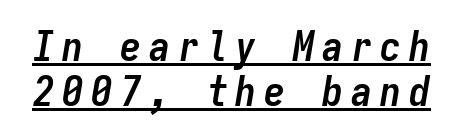
The designer dialed line spacing down below the default. These lines were composed using italics. This is underlined copy, the kind a proofreader might mark for attention. I'd describe the lettering as bold — thick and assertive.
